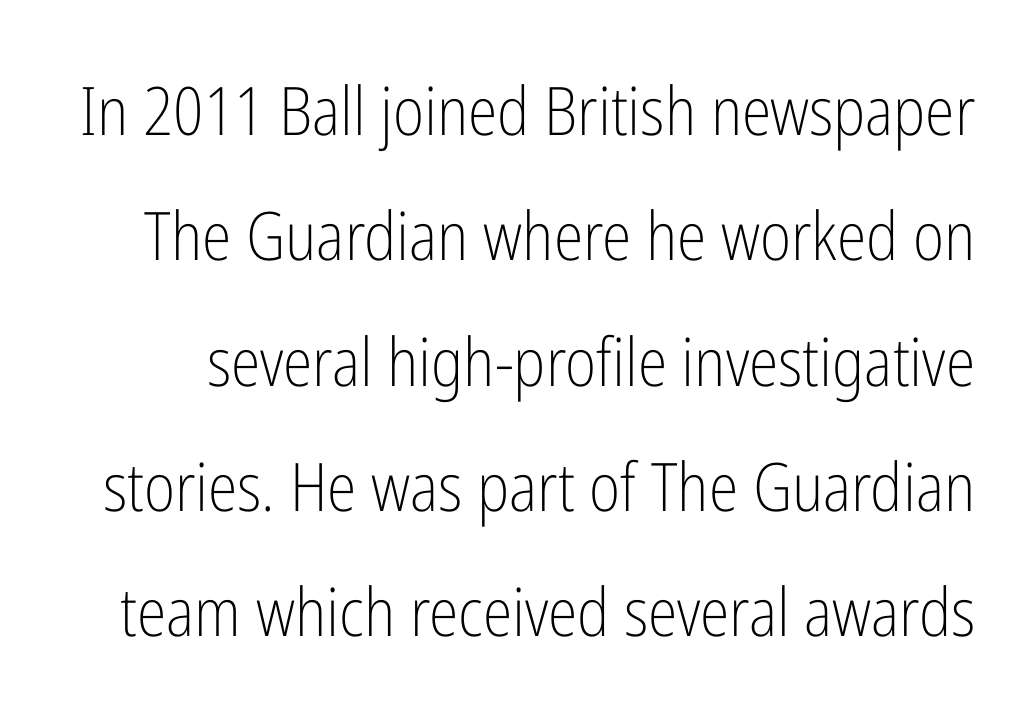
Descender tails drop into unmarked territory. This sample has the flowing, uneven cadence of proportional lettering. The letterforms sit at book weight or below. What kind of face is this? One without serifs — a sans. In terms of letterspacing, this is plain default setting.
